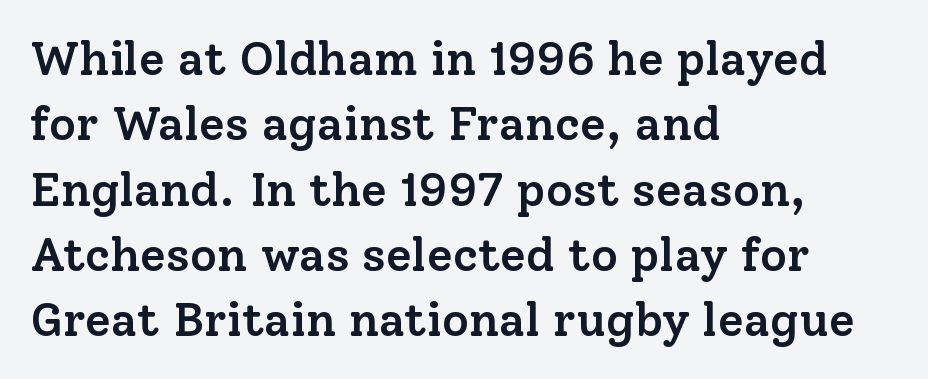
The image shows 47 px semibold serif type, upright; set left-aligned, normal line spacing (1.39x), normal letter spacing, not underlined; low stroke contrast and a medium x-height.
